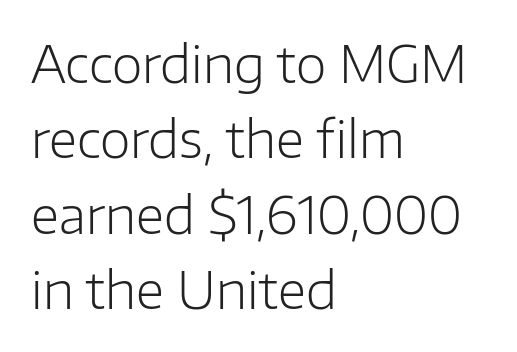
{"serif": "no", "italic": "no", "bold": "no", "weight": "light", "width": "normal", "stroke_contrast": "low", "x_height": "medium", "monospaced": "no", "underline": "no", "align": "left", "line_spacing": "normal", "line_spacing_ratio": 1.51, "letter_spacing": "normal", "letter_spacing_em": 0.0, "glyph_px": 50}
